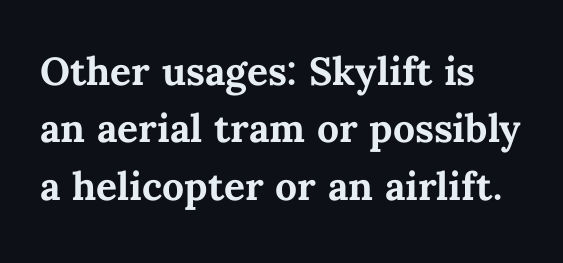
{"italic": "no", "bold": "yes", "weight": "bold", "width": "normal", "stroke_contrast": "medium", "x_height": "medium", "monospaced": "no", "underline": "no", "line_spacing": "normal", "line_spacing_ratio": 1.47, "letter_spacing": "normal", "letter_spacing_em": 0.0, "glyph_px": 39}
